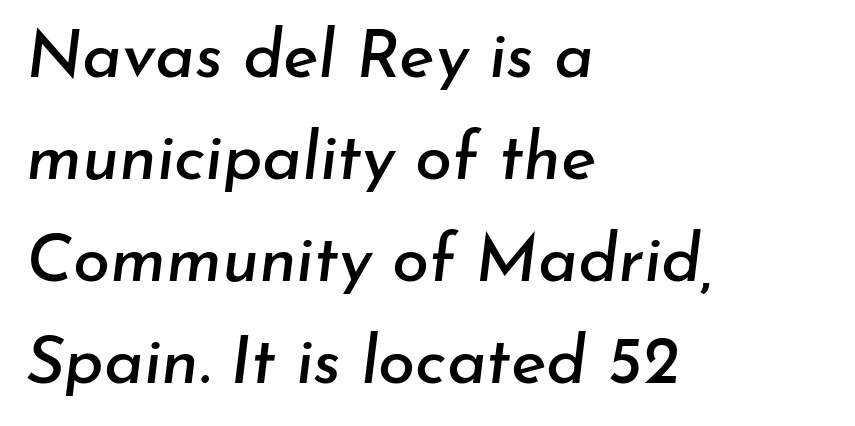
Q: Is the text italic (slanted)? A: Yes, it leans right by about 7 degrees.
Q: Is the text underlined? A: No.
Q: How is the paragraph aligned? A: Left-aligned.
Q: Is the spacing between letters normal or unusually wide? A: Normal.
Q: Is the spacing between lines tight, normal or loose? A: Normal.
Q: Width (condensed, normal, or wide)? A: Normal.
Q: Stroke contrast? A: Low.
Q: x-height? A: Small.
Q: Monospaced? A: No.
